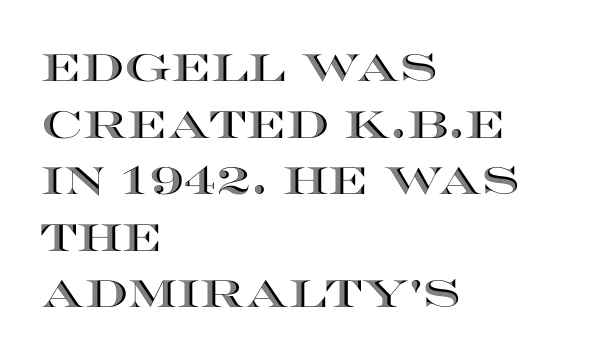
{"italic": "no", "width": "wide", "x_height": "large", "monospaced": "no", "underline": "no", "align": "left", "line_spacing": "normal", "line_spacing_ratio": 1.49, "letter_spacing": "normal", "letter_spacing_em": 0.0, "glyph_px": 38}
